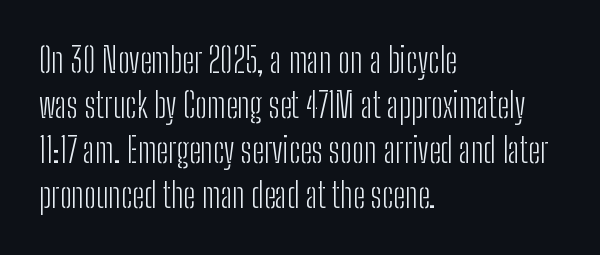
The specimen omits any rule beneath the text block's lines. The passage shown stacks its lines at a standard gap. Is the letter spacing exaggerated? No — it looks like the ordinary default. Each letter keeps its own natural width here, so spacing adapts to shape.
